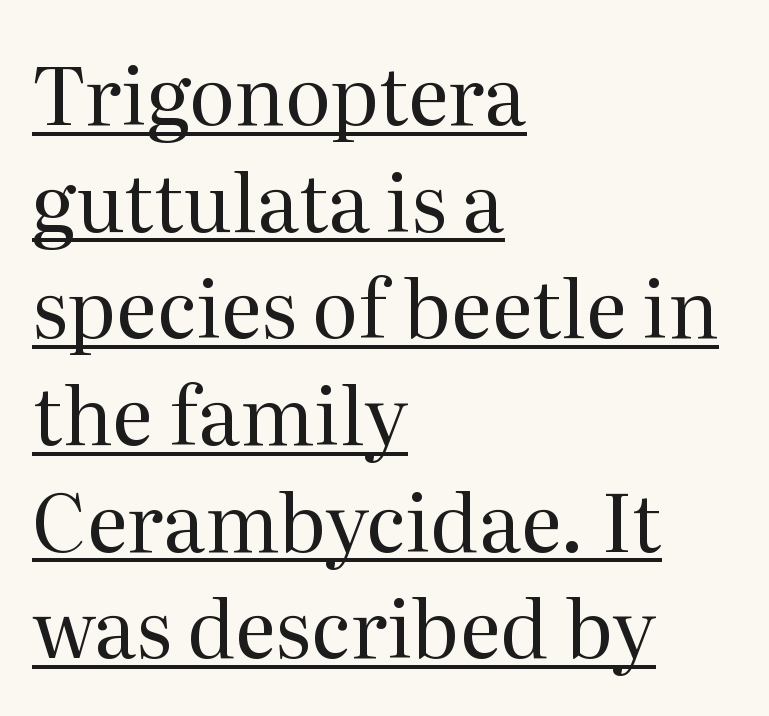
Observe the ordinary spacing: letters are neighbours, not strangers. What kind of face is this? One with serifs. Line beginnings align vertically; line endings do not. A rule runs beneath these lines of type.
